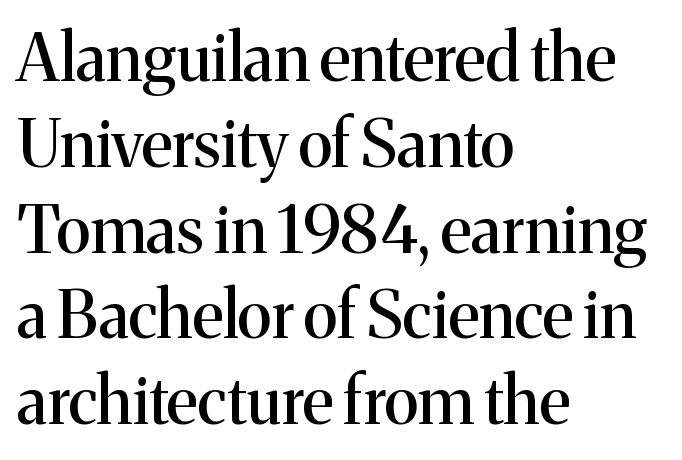
The image shows 65 px serif type, upright; set left-aligned, normal line spacing (1.32x), normal letter spacing, not underlined; medium stroke contrast and a medium x-height.
